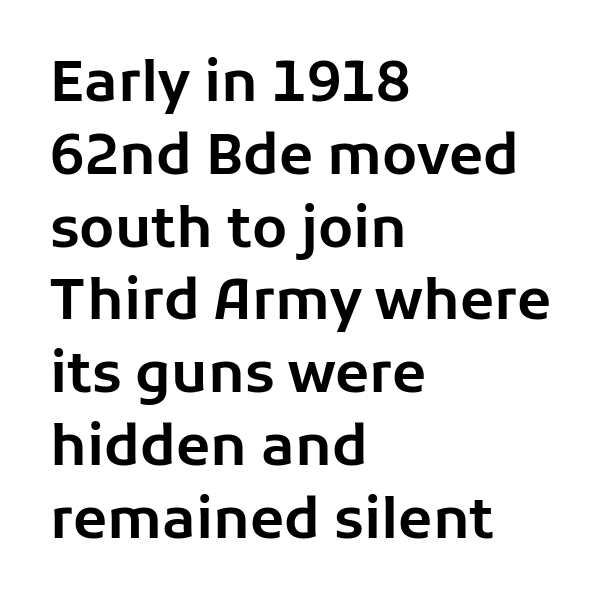
The image shows 56 px sans-serif type, upright; set left-aligned, normal line spacing (1.3x), normal letter spacing, not underlined; low stroke contrast and a medium x-height.
